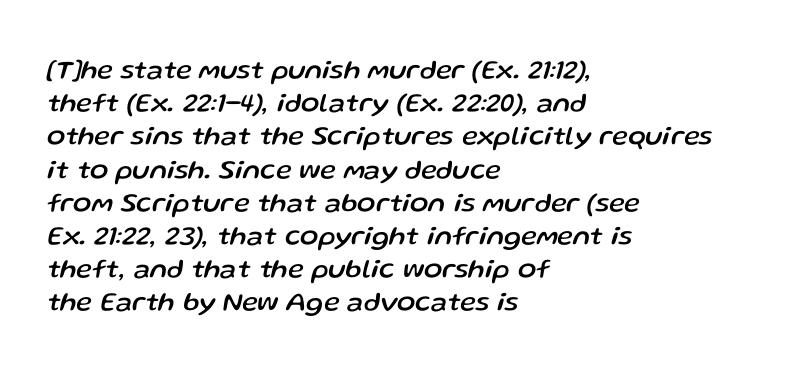
The image shows 27 px text type, italic (leaning right); set left-aligned, line spacing 1.23x, normal letter spacing, not underlined.
